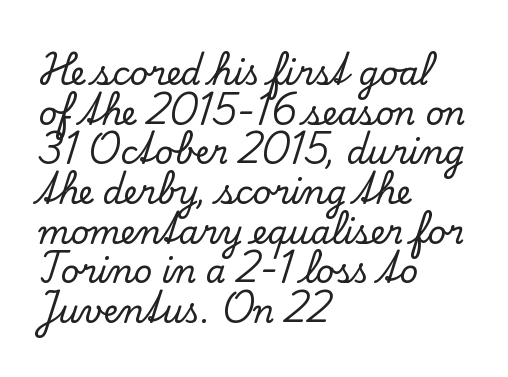
Character widths vary here, with narrow letters taking less room than wide ones. This sample uses a serif face. Honestly, the letter spacing is just normal — you wouldn't notice it. Check the space under the baseline: it is left empty. If you drew a ruler down the left edge, every line would touch it.
